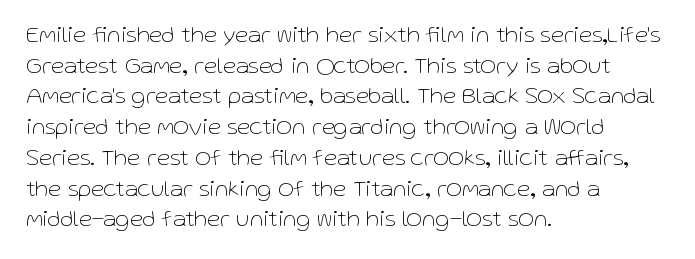
Is the type heavy? It reads as light-to-regular instead. Leftover space on each line is placed entirely after the last word. Characters follow at the spacing the type designer built in. The passage shown stacks its lines at a standard gap.
